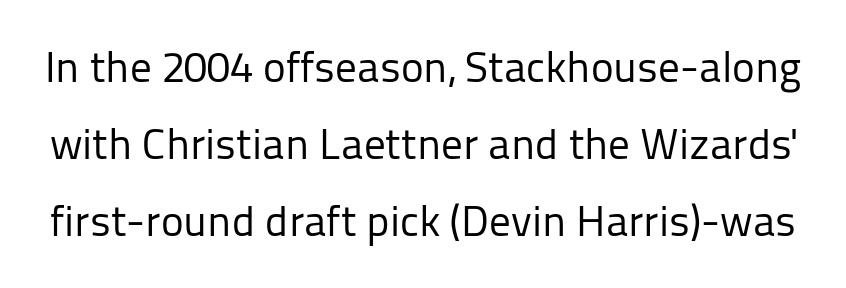
{"serif": "no", "italic": "no", "bold": "no", "weight": "regular", "width": "normal", "stroke_contrast": "low", "x_height": "medium", "monospaced": "no", "underline": "no", "line_spacing_ratio": 1.79, "letter_spacing": "normal", "letter_spacing_em": 0.0, "glyph_px": 43}
